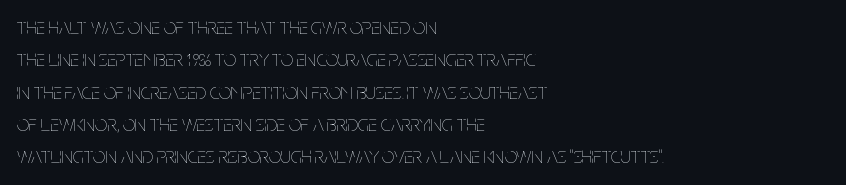
{"italic": "no", "bold": "no", "underline": "no", "align": "left", "line_spacing": "normal", "line_spacing_ratio": 1.47, "letter_spacing": "normal", "letter_spacing_em": 0.0, "glyph_px": 22}
